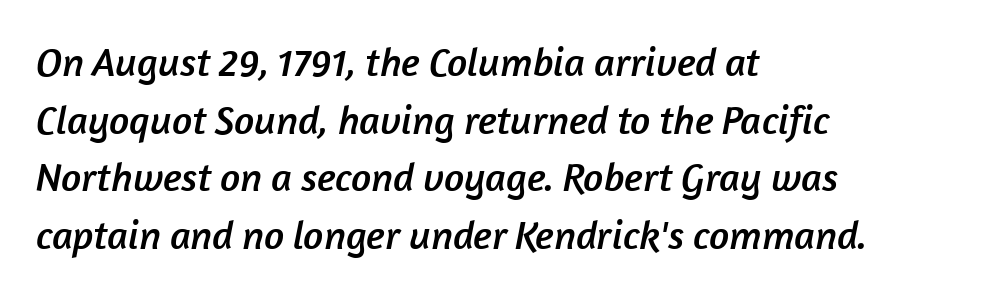
The image shows 40 px sans-serif type; set left-aligned, normal line spacing (1.44x), normal letter spacing, not underlined; low stroke contrast and a medium x-height.
